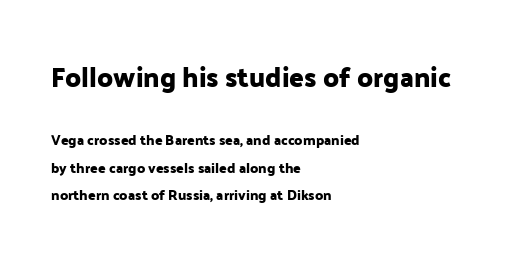
{"italic": "no", "underline": "no", "align": "left", "line_spacing": "loose", "line_spacing_ratio": 1.98, "letter_spacing": "normal", "letter_spacing_em": 0.0, "larger_block": "first", "size_ratio": 1.93, "glyph_px": 27}
